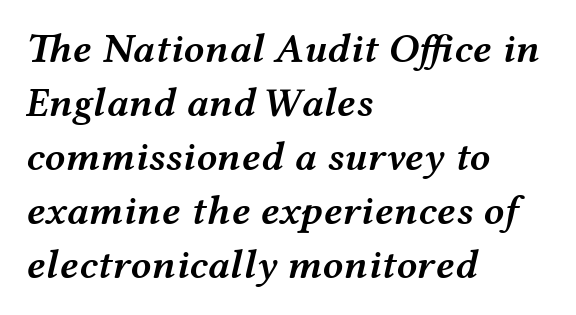
Q: Is the text bold? A: Semi-bold.
Q: Is the text italic (slanted)? A: Yes, it leans right by about 12 degrees.
Q: Is the text underlined? A: No.
Q: How is the paragraph aligned? A: Left-aligned.
Q: Is the spacing between letters normal or unusually wide? A: Normal.
Q: Is the spacing between lines tight, normal or loose? A: Normal.
Q: Width (condensed, normal, or wide)? A: Wide.
Q: Stroke contrast? A: Medium.
Q: x-height? A: Medium.
Q: Monospaced? A: No.
